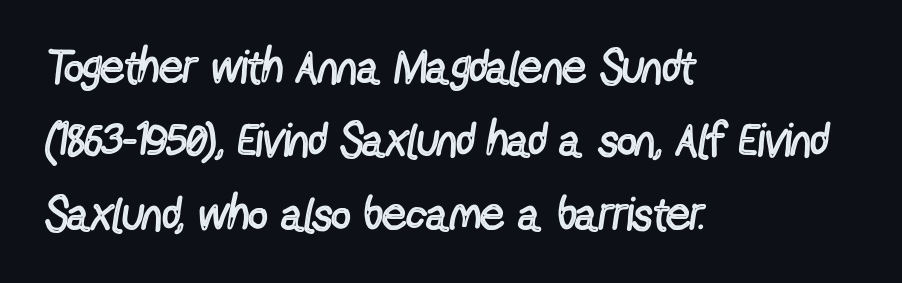
Q: Is the text bold? A: No.
Q: Is the typeface a serif or a sans-serif typeface? A: Sans-serif.
Q: Is the text underlined? A: No.
Q: How is the paragraph aligned? A: Left-aligned.
Q: Is the spacing between letters normal or unusually wide? A: Normal.
Q: Is the spacing between lines tight, normal or loose? A: Normal.
Q: Width (condensed, normal, or wide)? A: Condensed.
Q: x-height? A: Medium.
Q: Monospaced? A: No.
